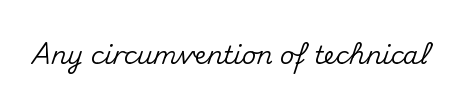
Q: Is the text italic (slanted)? A: Yes.
Q: Is the text underlined? A: No.
Q: Is the spacing between letters normal or unusually wide? A: Normal.
